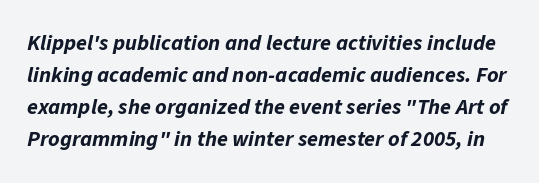
{"italic": "yes", "lean": "right", "slant_degrees": 11, "bold": "yes", "underline": "no", "line_spacing": "normal", "line_spacing_ratio": 1.46, "letter_spacing": "normal", "letter_spacing_em": 0.0, "glyph_px": 22}
